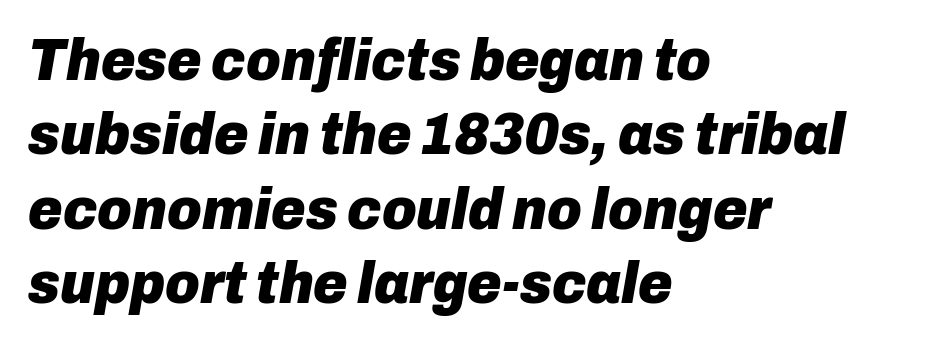
Q: Is the text bold? A: Yes.
Q: Is the text italic (slanted)? A: Yes, it leans right by about 10 degrees.
Q: Is the text underlined? A: No.
Q: How is the paragraph aligned? A: Left-aligned.
Q: Is the spacing between letters normal or unusually wide? A: Normal.
Q: Is the spacing between lines tight, normal or loose? A: Normal.
Q: Width (condensed, normal, or wide)? A: Normal.
Q: Stroke contrast? A: Low.
Q: x-height? A: Medium.
Q: Monospaced? A: No.
